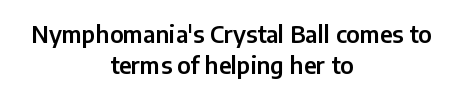
The image shows 23 px text type, upright; set centered, normal line spacing (1.35x), normal letter spacing, not underlined.
